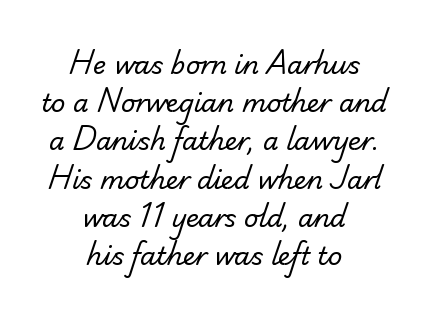
The weight would be labelled regular, book, light, or lighter still. If you folded the block vertically in half, each line would mirror itself in length. These lines keep a tight, regular rhythm from letter to letter. Rows of type keep a routine distance in the vertical direction. Descenders are the only things crossing below the line.
